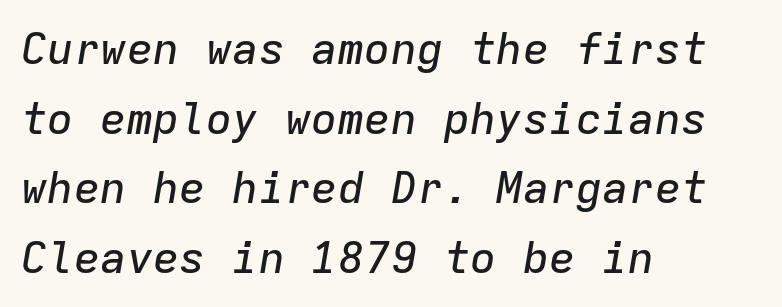
The image shows 44 px text type, italic (leaning right), monospaced; set left-aligned, normal line spacing (1.58x), normal letter spacing, not underlined; low stroke contrast and a medium x-height.
